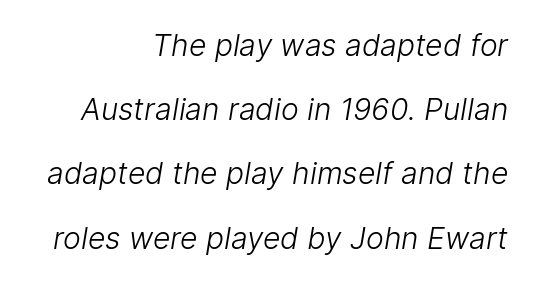
{"serif": "no", "bold": "no", "weight": "light", "width": "normal", "stroke_contrast": "low", "x_height": "medium", "monospaced": "no", "underline": "no", "align": "right", "line_spacing": "loose", "line_spacing_ratio": 2.14, "letter_spacing": "normal", "letter_spacing_em": 0.0, "glyph_px": 30}
